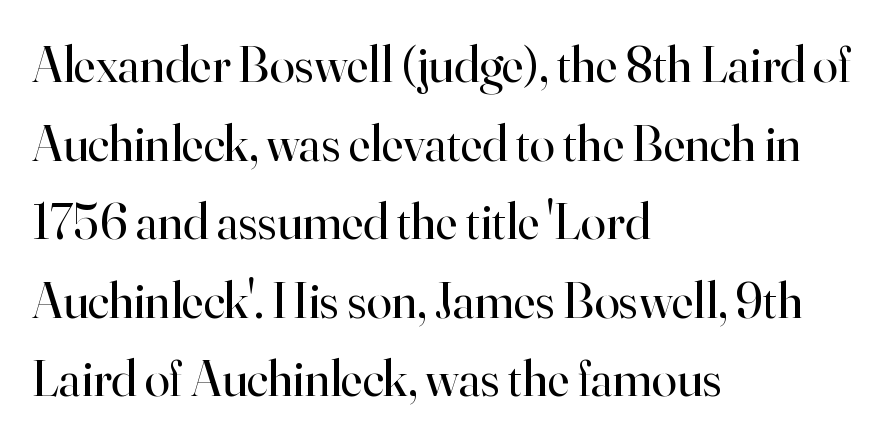
Typographically, this falls in the serif category. It's the straight-up-and-down kind of type. The glyphs are unaccompanied by any horizontal stroke below them. A typesetter would call this zero additional tracking. One-word summary of the alignment: left.
